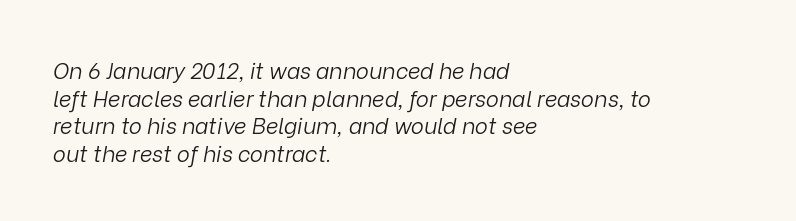
This sample keeps an unexceptional amount of space between lines. The lines are quadded left. Weight class: somewhere from thin through regular. The letterforms sit shoulder to shoulder at normal distance. A bare baseline throughout the passage. Looking at the ascenders, they clearly lean.
